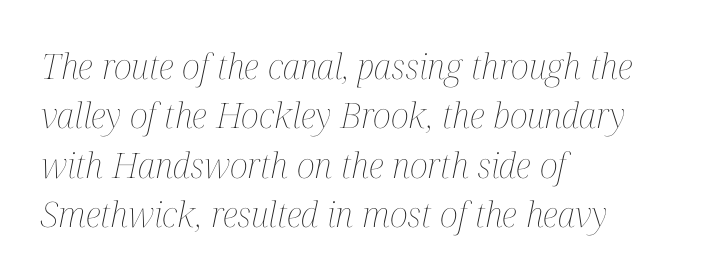
Weight class: somewhere from thin through regular. A typesetter would call this leading conventional body-copy spacing. Compared with ordinary roman type, these characters are visibly tilted. Each letter keeps its own natural width here, so spacing adapts to shape. The compositor pushed each line to the left boundary. No word sits above an underline.
